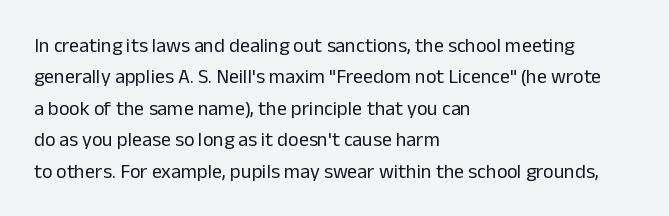
Line spacing here is normal. A typesetter would mark this as roman, not italic. The specimen omits any rule beneath the text block's lines. The rag falls on the right side of this text block. The characters are drawn with everyday or finer stroke widths.
